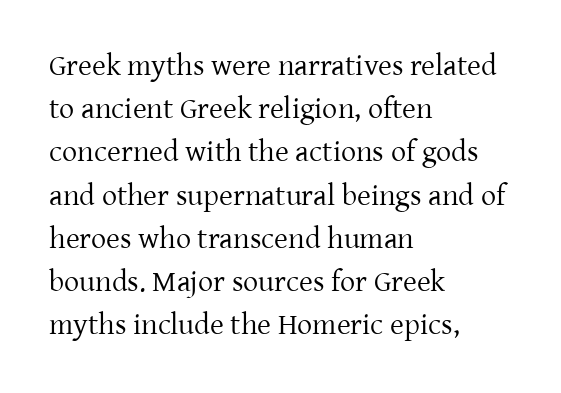
{"serif": "yes", "italic": "no", "bold": "no", "weight": "regular", "width": "normal", "stroke_contrast": "low", "x_height": "medium", "monospaced": "no", "underline": "no", "align": "left", "line_spacing": "normal", "line_spacing_ratio": 1.44, "letter_spacing": "normal", "letter_spacing_em": 0.0, "glyph_px": 30}
